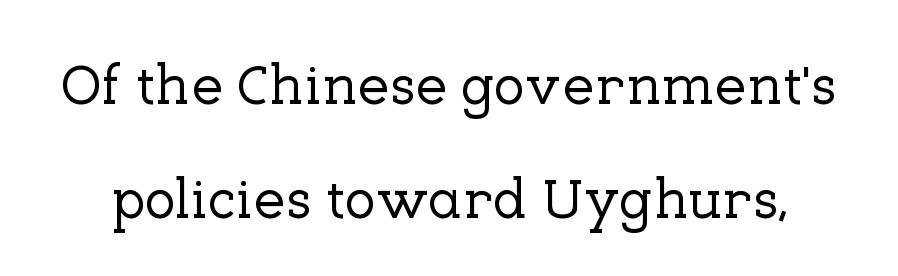
Q: Is the text italic (slanted)? A: No, it is upright.
Q: Is the typeface a serif or a sans-serif typeface? A: Serif.
Q: Is the text underlined? A: No.
Q: Is the spacing between letters normal or unusually wide? A: Normal.
Q: Is the spacing between lines tight, normal or loose? A: Loose.
Q: Width (condensed, normal, or wide)? A: Normal.
Q: Stroke contrast? A: Low.
Q: x-height? A: Medium.
Q: Monospaced? A: No.
